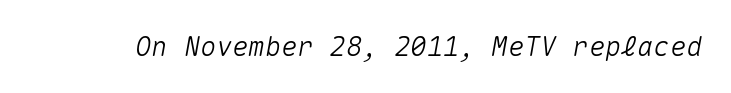
If you drew a line through each stem, it would be angled. Underlining? Definitely not there. Look at the tracking — it's just the regular setting, nothing added.
